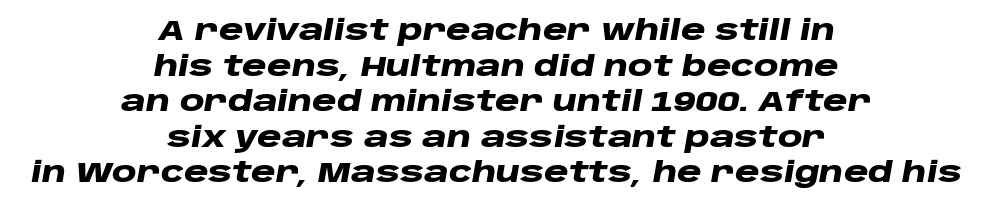
Descenders hang freely into open space. Both edges are ragged and mirror each other, which tells us the setting is centered. The face used here is proportionally spaced, like ordinary book or web type. Looking at the ascenders, they clearly lean. If you measured baseline to baseline, you'd find a middling distance.
